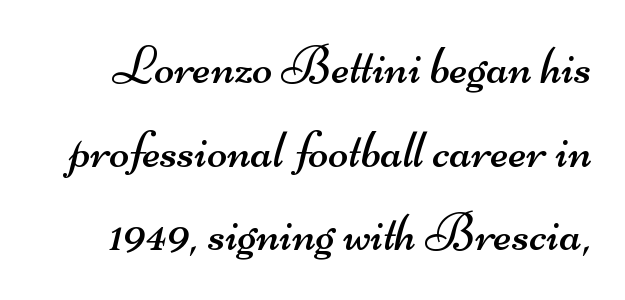
Q: Is the text bold? A: No.
Q: Is the typeface a serif or a sans-serif typeface? A: Sans-serif.
Q: Is the text underlined? A: No.
Q: Is the spacing between letters normal or unusually wide? A: Normal.
Q: Is the spacing between lines tight, normal or loose? A: Normal.
Q: Width (condensed, normal, or wide)? A: Wide.
Q: Stroke contrast? A: Medium.
Q: x-height? A: Small.
Q: Monospaced? A: No.
